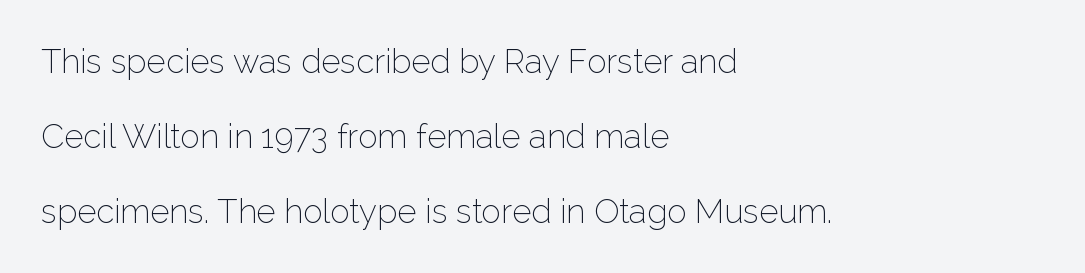
{"serif": "no", "italic": "no", "bold": "no", "weight": "thin", "width": "normal", "stroke_contrast": "low", "x_height": "medium", "monospaced": "no", "underline": "no", "align": "left", "line_spacing": "loose", "line_spacing_ratio": 2.28, "letter_spacing": "normal", "letter_spacing_em": 0.0, "glyph_px": 33}
